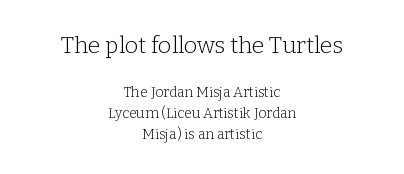
Is the block centered? Yes — each line is placed symmetrically about the middle. The lettering holds an erect, upright posture throughout. Standard letterfit; no display-style spreading of the glyphs. This is not heavy type; no bold has been used.
